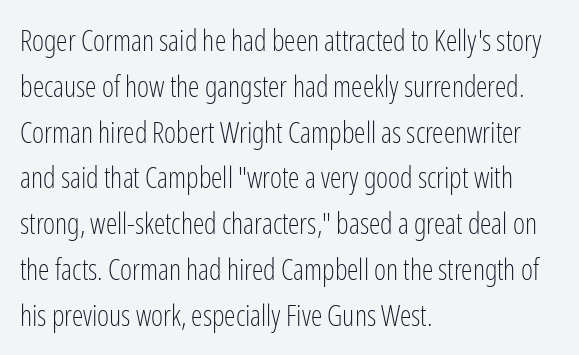
The image shows 29 px light, condensed sans-serif type, upright; set left-aligned, normal line spacing (1.58x), normal letter spacing, not underlined; low stroke contrast and a medium x-height.
